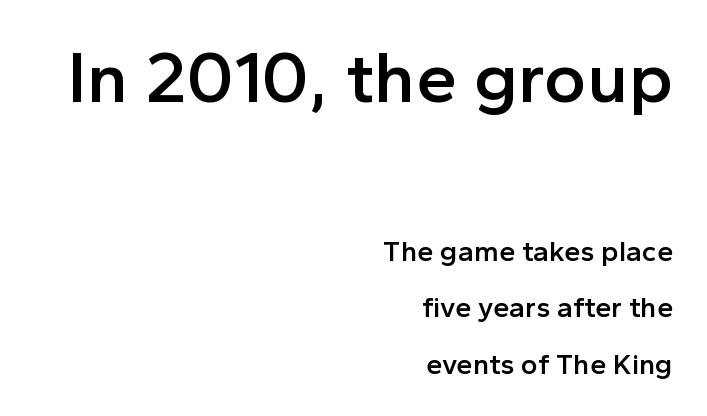
The image shows 73 px semibold sans-serif type, upright; set right-aligned, loose line spacing (1.94x), normal letter spacing, not underlined; the first (top) block is 2.52x larger; a medium x-height.
